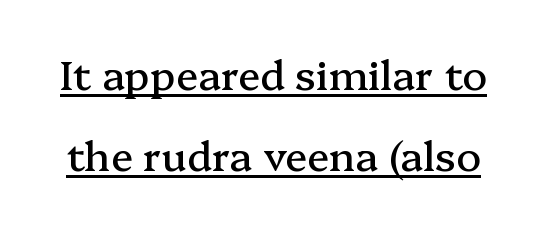
{"serif": "yes", "italic": "no", "width": "normal", "stroke_contrast": "medium", "x_height": "medium", "monospaced": "no", "underline": "yes", "line_spacing": "loose", "line_spacing_ratio": 1.97, "letter_spacing": "normal", "letter_spacing_em": 0.0, "glyph_px": 41}
